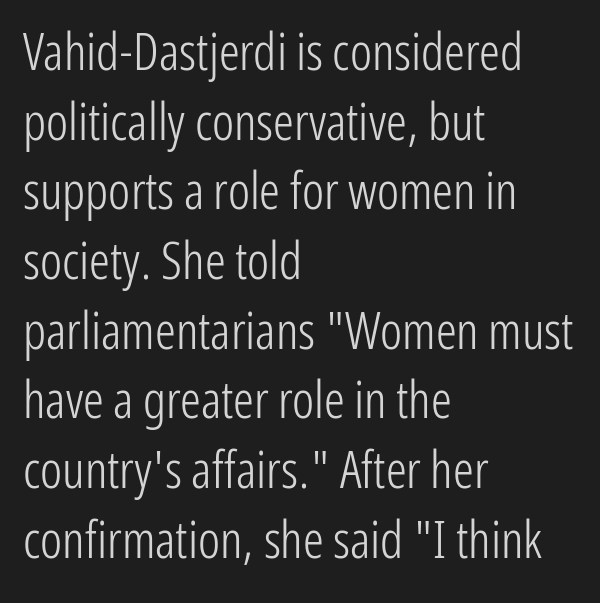
{"serif": "no", "italic": "no", "bold": "no", "weight": "light", "width": "condensed", "stroke_contrast": "low", "x_height": "medium", "monospaced": "no", "underline": "no", "align": "left", "line_spacing": "normal", "line_spacing_ratio": 1.34, "letter_spacing": "normal", "letter_spacing_em": 0.0, "glyph_px": 52}
